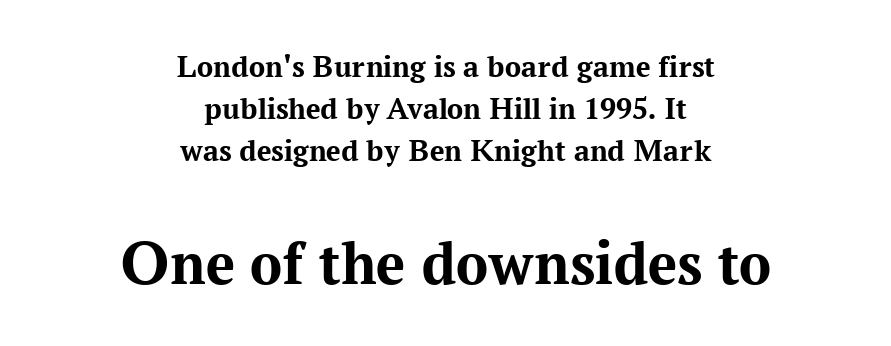
Inter-character spacing is left at the font's built-in metrics. Do the characters align in a grid? No, the font is proportional. A centered setting, common on invitations and titles, is used for this passage. The area under the type is left untouched. Is there any slant? The stems are plumb.
